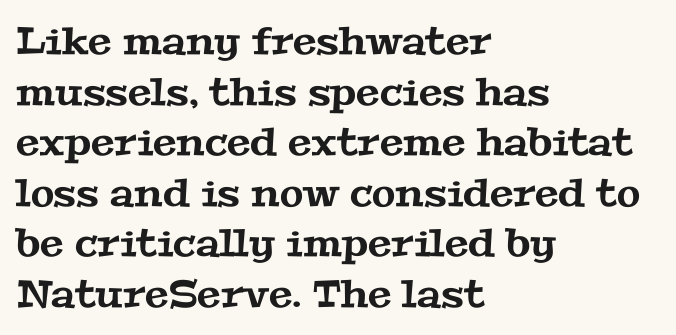
Q: Is the typeface a serif or a sans-serif typeface? A: Serif.
Q: Is the text underlined? A: No.
Q: How is the paragraph aligned? A: Left-aligned.
Q: Is the spacing between letters normal or unusually wide? A: Normal.
Q: Is the spacing between lines tight, normal or loose? A: Normal.
Q: Width (condensed, normal, or wide)? A: Wide.
Q: Stroke contrast? A: Medium.
Q: x-height? A: Medium.
Q: Monospaced? A: No.
